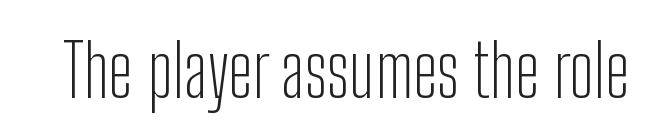
Compared with typical body copy, the letter spacing here is the same. The typography opts for an upright posture over an oblique one. Only glyphs here, with clear space below each row. The face used here is proportionally spaced, like ordinary book or web type. Weight: regular or lighter. Letterform terminals end flat and unadorned throughout the passage.
